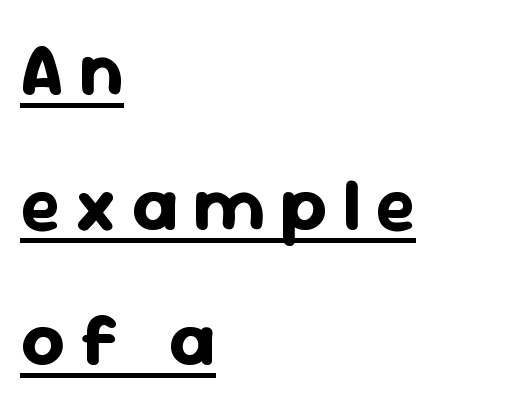
Q: Is the text bold? A: Yes.
Q: Is the text italic (slanted)? A: No, it is upright.
Q: Is the typeface a serif or a sans-serif typeface? A: Sans-serif.
Q: Is the text underlined? A: Yes.
Q: How is the paragraph aligned? A: Left-aligned.
Q: Is the spacing between letters normal or unusually wide? A: Unusually wide.
Q: Width (condensed, normal, or wide)? A: Normal.
Q: Stroke contrast? A: Low.
Q: x-height? A: Medium.
Q: Monospaced? A: No.
